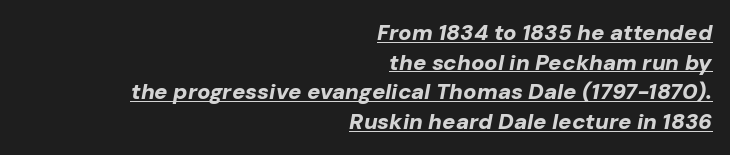
The line-height multiplier appears to be the usual default. The rendering keeps characters at their native spacing. The letters are slanted; this is an italic face. Descenders here cross a horizontal rule under the line. This rendering uses right alignment, leaving the left contour irregular. Heft: maximum for text — a bold.
